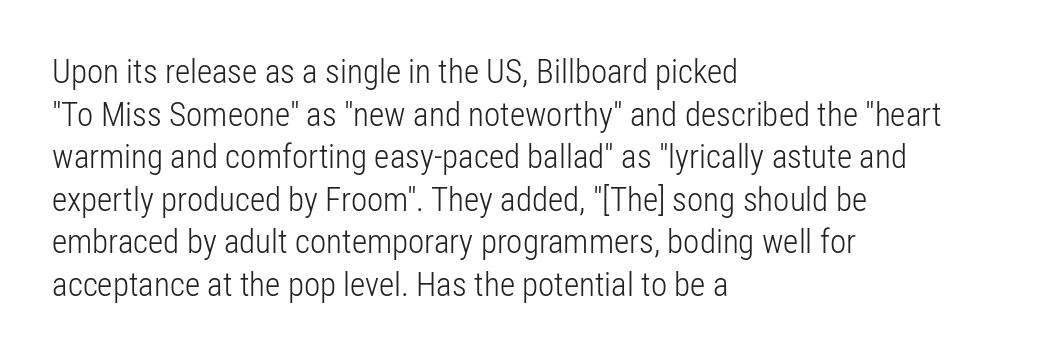
Q: Is the text bold? A: No.
Q: Is the text italic (slanted)? A: No, it is upright.
Q: Is the typeface a serif or a sans-serif typeface? A: Sans-serif.
Q: Is the text underlined? A: No.
Q: How is the paragraph aligned? A: Left-aligned.
Q: Is the spacing between letters normal or unusually wide? A: Normal.
Q: Is the spacing between lines tight, normal or loose? A: Normal.
Q: Width (condensed, normal, or wide)? A: Condensed.
Q: Stroke contrast? A: Low.
Q: x-height? A: Medium.
Q: Monospaced? A: No.
